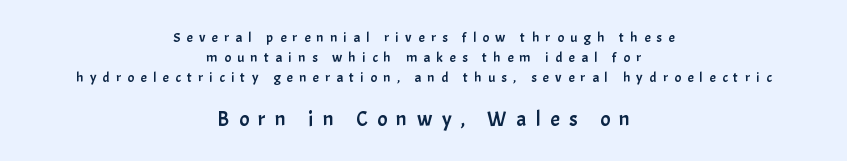
{"italic": "no", "underline": "no", "align": "center", "line_spacing": "normal", "line_spacing_ratio": 1.43, "letter_spacing": "wide", "letter_spacing_em": 0.45, "larger_block": "second", "size_ratio": 1.5, "glyph_px": 21}
